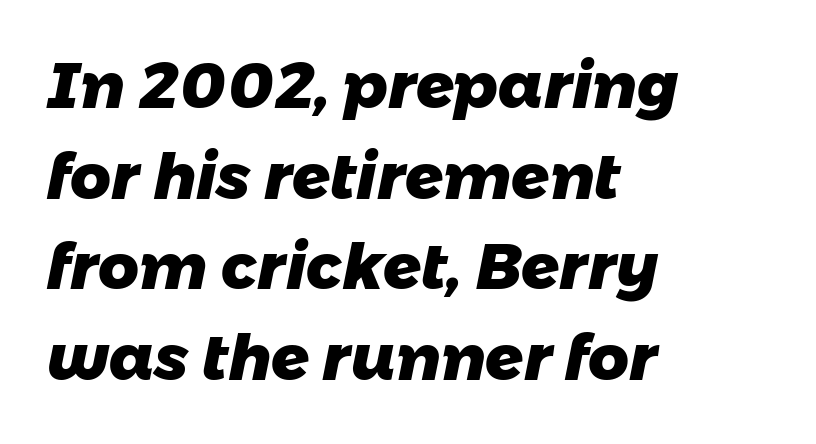
A student would call this left alignment; a typographer would say flush left, rag right. The rendering uses natural spacing where letterforms have individual widths. Letter spacing: default. Clear beneath every line of the passage.
